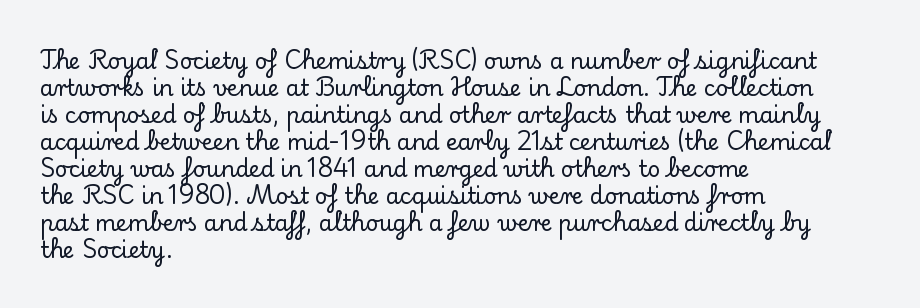
The image shows 22 px text type, upright; set left-aligned, line spacing 1.23x, normal letter spacing, not underlined.
